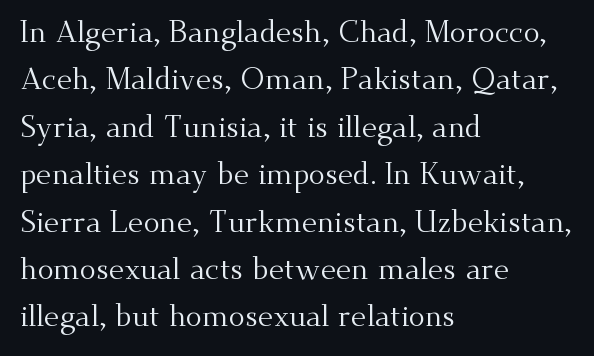
The image shows 30 px regular-weight serif type, upright; set left-aligned, normal line spacing (1.58x), normal letter spacing, not underlined; medium stroke contrast and a small x-height.
